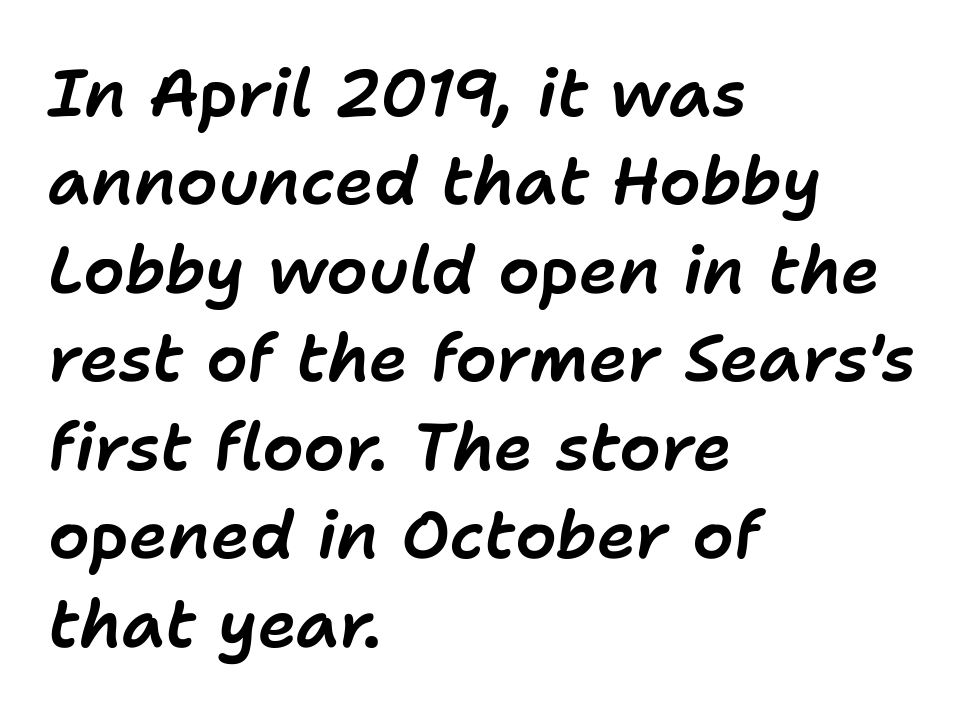
{"italic": "yes", "lean": "right", "slant_degrees": 11, "width": "normal", "stroke_contrast": "low", "x_height": "medium", "monospaced": "no", "underline": "no", "align": "left", "line_spacing": "normal", "line_spacing_ratio": 1.34, "letter_spacing": "normal", "letter_spacing_em": 0.0, "glyph_px": 66}
